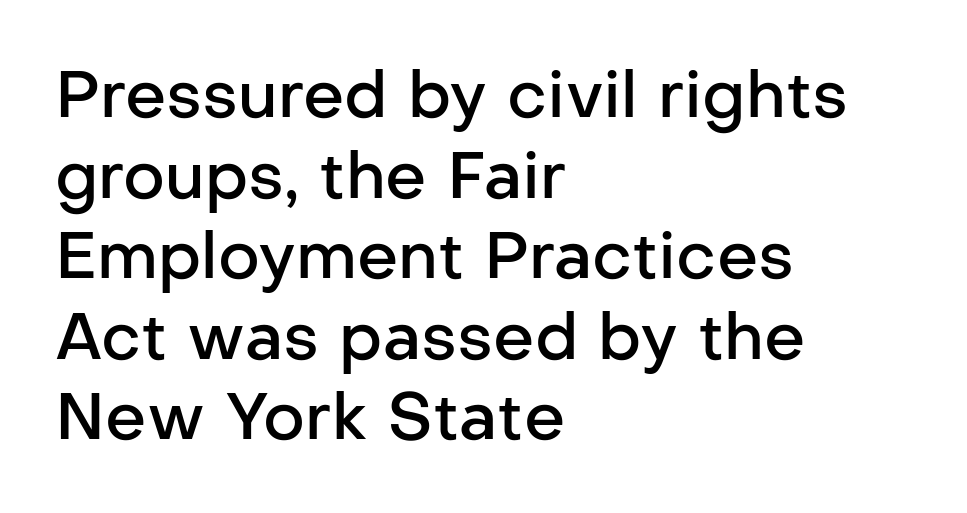
The image shows 65 px semibold sans-serif type, upright; set left-aligned, line spacing 1.24x, normal letter spacing, not underlined; low stroke contrast and a medium x-height.
